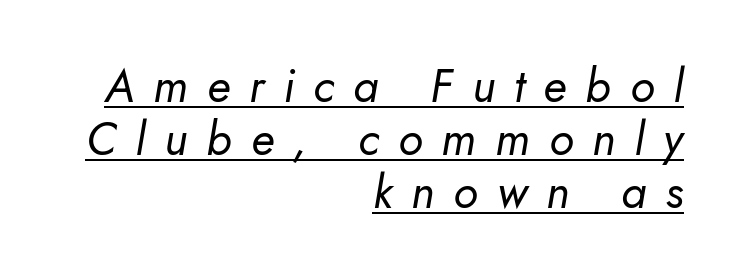
The image shows 46 px regular-weight type, italic (leaning right); set right-aligned, tight line spacing (1.15x), unusually wide letter spacing (+0.41 em), underlined; low stroke contrast and a small x-height.
